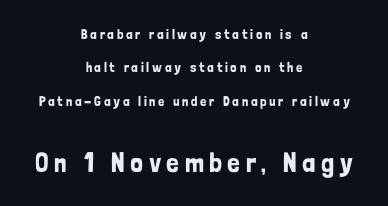
{"serif": "no", "italic": "no", "width": "condensed", "stroke_contrast": "low", "x_height": "medium", "monospaced": "no", "underline": "no", "align": "center", "line_spacing": "loose", "line_spacing_ratio": 2.39, "larger_block": "second", "size_ratio": 2.0, "glyph_px": 28}
